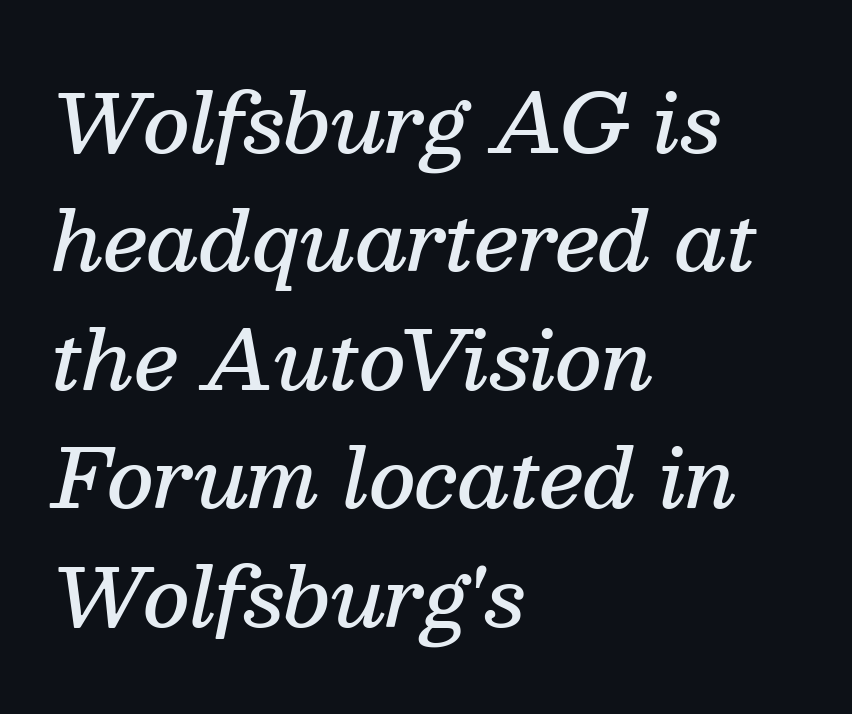
The image shows 80 px semibold serif type, italic (leaning right); set left-aligned, normal line spacing (1.48x), normal letter spacing, not underlined; medium stroke contrast and a medium x-height.
